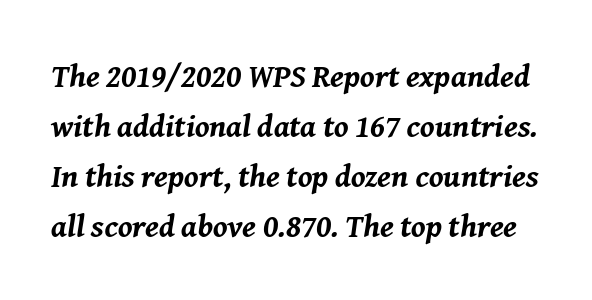
Q: Is the text bold? A: Yes.
Q: Is the text italic (slanted)? A: Yes, it leans right by about 8 degrees.
Q: Is the text underlined? A: No.
Q: Is the spacing between letters normal or unusually wide? A: Normal.
Q: Is the spacing between lines tight, normal or loose? A: Normal.
Q: Width (condensed, normal, or wide)? A: Normal.
Q: Stroke contrast? A: Medium.
Q: x-height? A: Medium.
Q: Monospaced? A: No.
